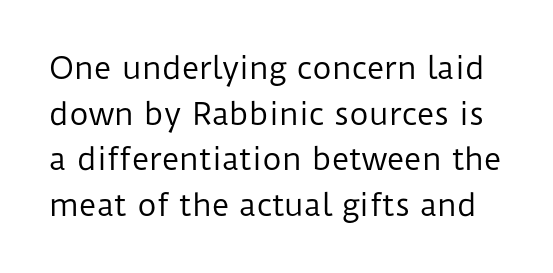
Q: Is the text bold? A: No.
Q: Is the text italic (slanted)? A: No, it is upright.
Q: Is the typeface a serif or a sans-serif typeface? A: Sans-serif.
Q: Is the text underlined? A: No.
Q: Is the spacing between letters normal or unusually wide? A: Normal.
Q: Is the spacing between lines tight, normal or loose? A: Normal.
Q: Width (condensed, normal, or wide)? A: Normal.
Q: Stroke contrast? A: Low.
Q: x-height? A: Medium.
Q: Monospaced? A: No.
